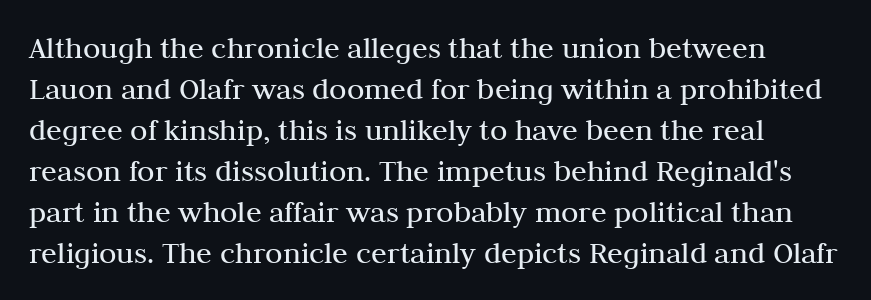
The image shows 32 px regular-weight serif type, upright; set normal line spacing (1.28x), normal letter spacing, not underlined; medium stroke contrast and a medium x-height.
